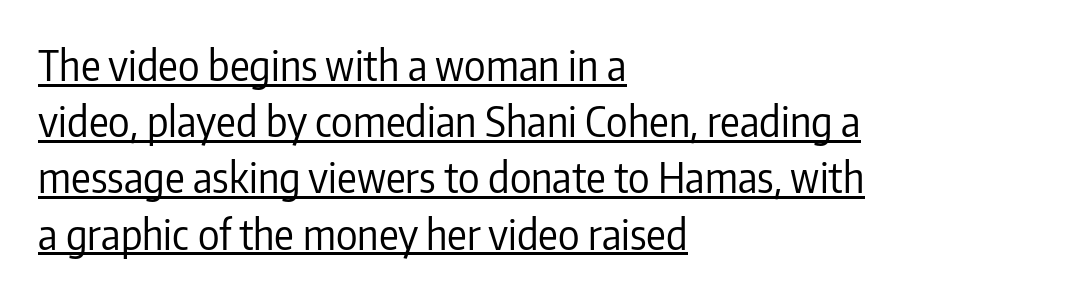
Q: Is the text bold? A: No.
Q: Is the text italic (slanted)? A: No, it is upright.
Q: Is the typeface a serif or a sans-serif typeface? A: Sans-serif.
Q: Is the text underlined? A: Yes.
Q: How is the paragraph aligned? A: Left-aligned.
Q: Is the spacing between letters normal or unusually wide? A: Normal.
Q: Is the spacing between lines tight, normal or loose? A: Normal.
Q: Width (condensed, normal, or wide)? A: Condensed.
Q: Stroke contrast? A: Low.
Q: x-height? A: Medium.
Q: Monospaced? A: No.
